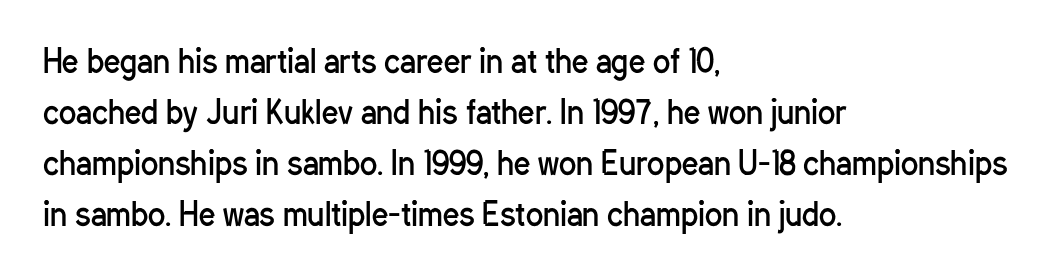
{"serif": "no", "italic": "no", "bold": "no", "weight": "regular", "width": "condensed", "stroke_contrast": "low", "x_height": "medium", "monospaced": "no", "underline": "no", "align": "left", "line_spacing": "normal", "line_spacing_ratio": 1.59, "letter_spacing": "normal", "letter_spacing_em": 0.0, "glyph_px": 32}
